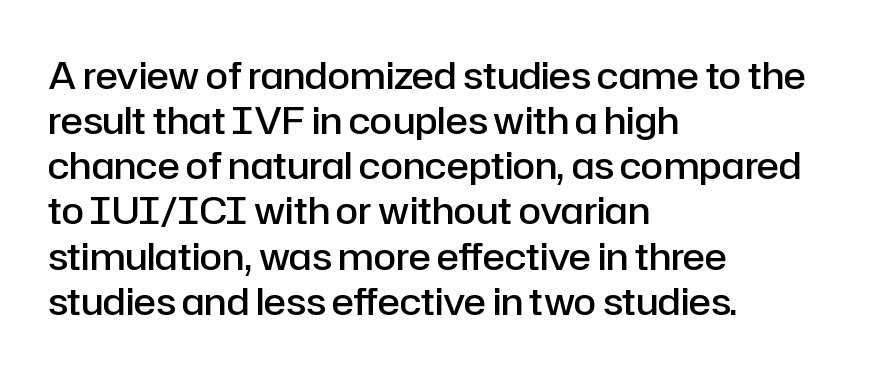
Varying glyph widths throughout — classic text-font behaviour. The type family on display is of the sans-serif kind. Posture: upright roman. No word sits above an underline. Each glyph is drawn with semibold strokes, heavier than normal yet not fully bold.
